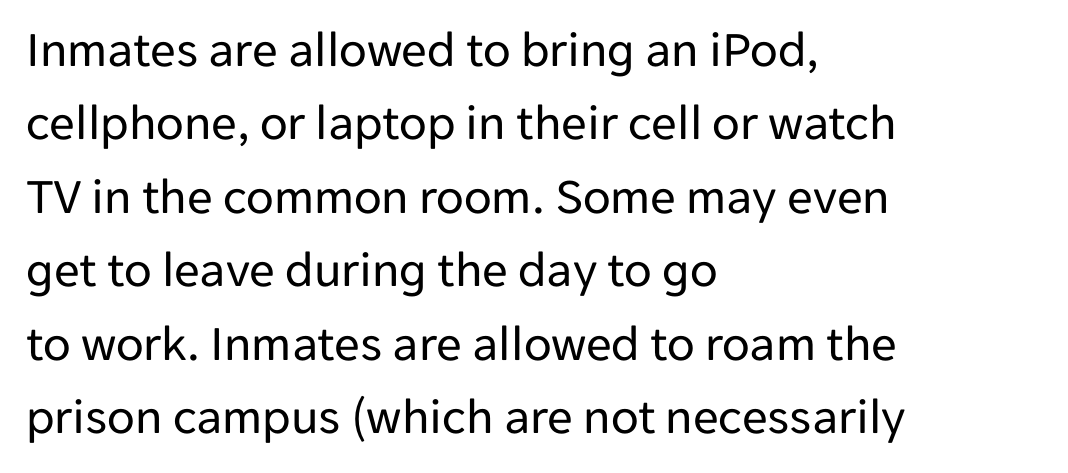
Do the characters align in a grid? No, the font is proportional. No extra tracking has been applied to these lines. No feet cap the strokes, marking this as sans-serif type. Vertical stems look standard width or narrower in stroke.
